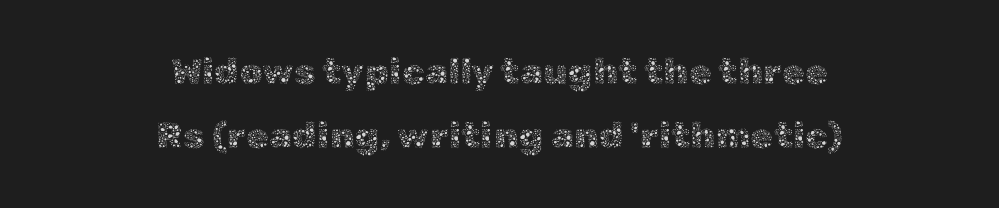
{"italic": "no", "bold": "no", "weight": "thin", "width": "normal", "x_height": "medium", "monospaced": "no", "underline": "no", "align": "center", "line_spacing_ratio": 1.73, "letter_spacing": "normal", "letter_spacing_em": 0.0, "glyph_px": 37}
